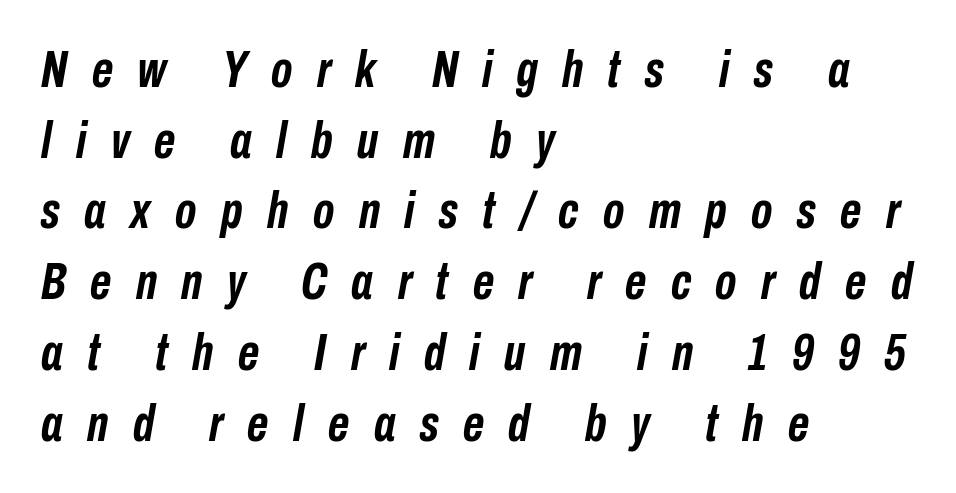
Q: Is the text bold? A: Yes.
Q: Is the text italic (slanted)? A: Yes, it leans right by about 10 degrees.
Q: Is the text underlined? A: No.
Q: How is the paragraph aligned? A: Left-aligned.
Q: Is the spacing between letters normal or unusually wide? A: Unusually wide.
Q: Is the spacing between lines tight, normal or loose? A: Normal.
Q: Width (condensed, normal, or wide)? A: Condensed.
Q: Stroke contrast? A: Low.
Q: x-height? A: Medium.
Q: Monospaced? A: No.
